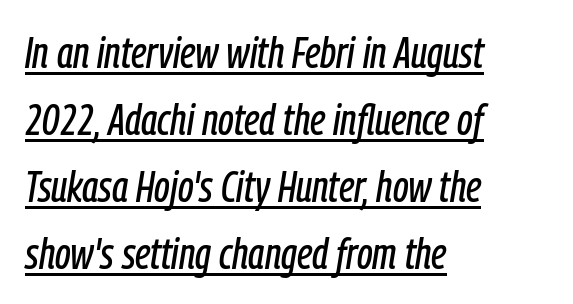
{"italic": "yes", "lean": "right", "slant_degrees": 9, "width": "condensed", "stroke_contrast": "low", "x_height": "medium", "monospaced": "no", "underline": "yes", "align": "left", "line_spacing": "normal", "line_spacing_ratio": 1.52, "letter_spacing": "normal", "letter_spacing_em": 0.0, "glyph_px": 44}
